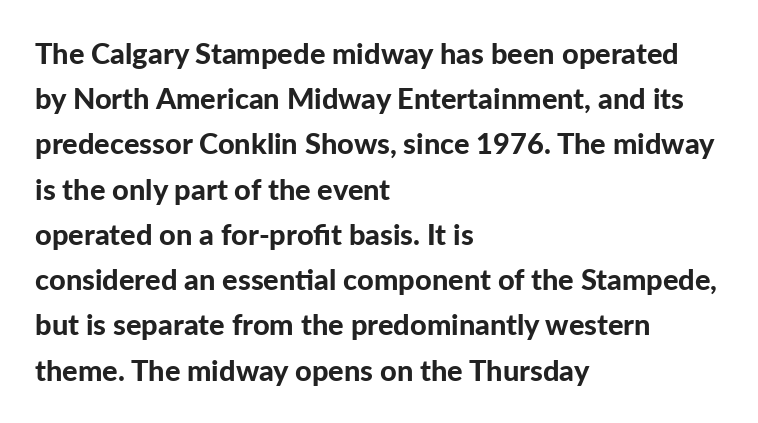
The image shows 29 px bold sans-serif type, upright; set left-aligned, normal line spacing (1.56x), normal letter spacing, not underlined; low stroke contrast and a medium x-height.
